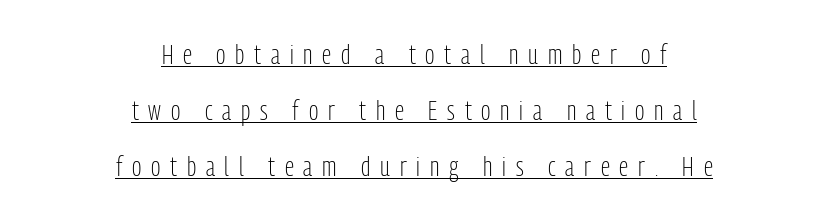
The image shows 28 px light, condensed sans-serif type, upright; set centered, loose line spacing (2.0x), unusually wide letter spacing (+0.35 em), underlined; low stroke contrast and a medium x-height.
